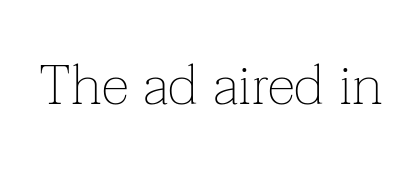
Q: Is the text bold? A: No.
Q: Is the text italic (slanted)? A: No, it is upright.
Q: Is the typeface a serif or a sans-serif typeface? A: Serif.
Q: Is the text underlined? A: No.
Q: Is the spacing between letters normal or unusually wide? A: Normal.
Q: Width (condensed, normal, or wide)? A: Normal.
Q: Stroke contrast? A: Low.
Q: x-height? A: Medium.
Q: Monospaced? A: No.
